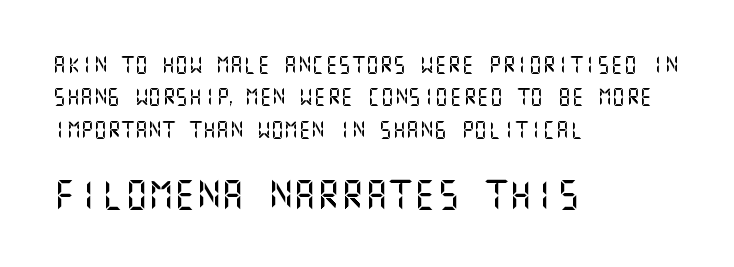
{"serif": "no", "italic": "no", "width": "normal", "stroke_contrast": "medium", "x_height": "large", "underline": "no", "align": "left", "line_spacing": "loose", "line_spacing_ratio": 1.9, "letter_spacing": "normal", "letter_spacing_em": 0.0, "larger_block": "second", "size_ratio": 1.76, "glyph_px": 30}
